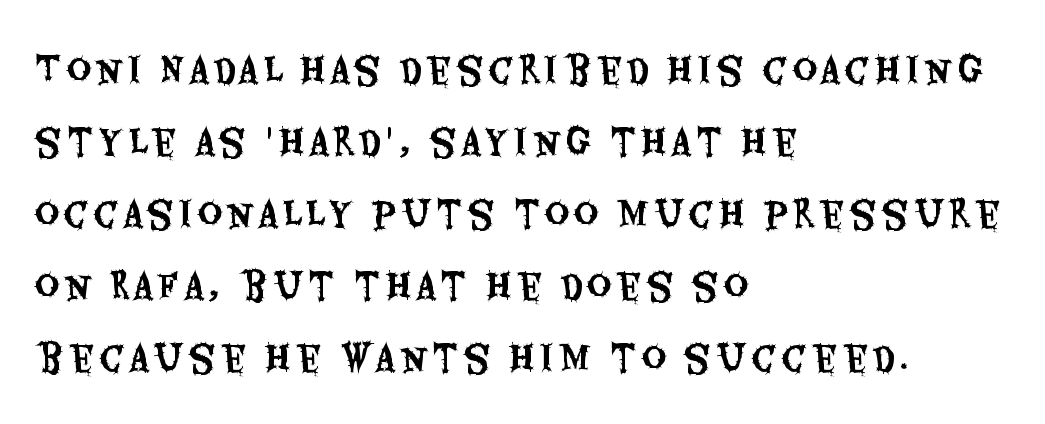
Q: Is the text italic (slanted)? A: No, it is upright.
Q: Is the typeface a serif or a sans-serif typeface? A: Sans-serif.
Q: Is the text underlined? A: No.
Q: How is the paragraph aligned? A: Left-aligned.
Q: Is the spacing between lines tight, normal or loose? A: Loose.
Q: Width (condensed, normal, or wide)? A: Condensed.
Q: Stroke contrast? A: Medium.
Q: x-height? A: Large.
Q: Monospaced? A: No.
